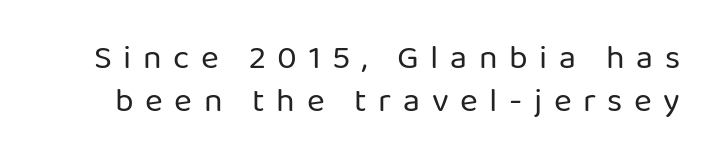
In terms of letterspacing, this is a distinctly airy, spread setting. Letterform terminals end flat and unadorned throughout the passage. Think of a printed novel: that variable character pitch is what you see here. Notice how descenders clear the ascenders below comfortably — that's standard leading. Weight: in the light-to-regular range.
